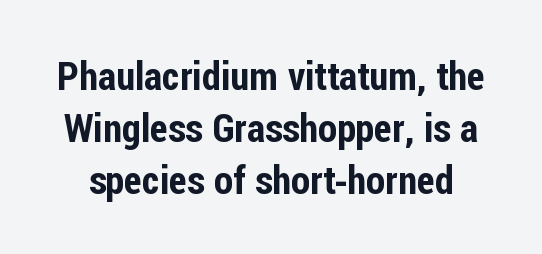
Q: Is the text italic (slanted)? A: No, it is upright.
Q: Is the typeface a serif or a sans-serif typeface? A: Sans-serif.
Q: Is the text underlined? A: No.
Q: Is the spacing between letters normal or unusually wide? A: Normal.
Q: Is the spacing between lines tight, normal or loose? A: Normal.
Q: Width (condensed, normal, or wide)? A: Condensed.
Q: Stroke contrast? A: Low.
Q: x-height? A: Medium.
Q: Monospaced? A: No.
